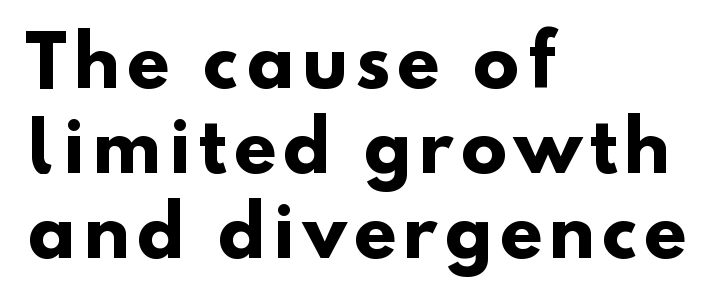
Compared with a centered layout, this one pins lines to the left instead. Varying glyph widths throughout — classic text-font behaviour. Strong, thick strokes mark this as bold type. Descenders hang freely into open space. Nothing sits at the stroke ends, so this counts as sans-serif.
